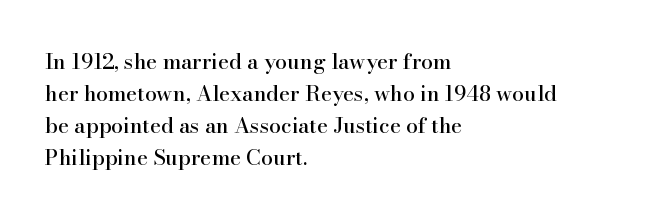
{"italic": "no", "underline": "no", "align": "left", "line_spacing": "normal", "line_spacing_ratio": 1.53, "letter_spacing": "normal", "letter_spacing_em": 0.0, "glyph_px": 21}
